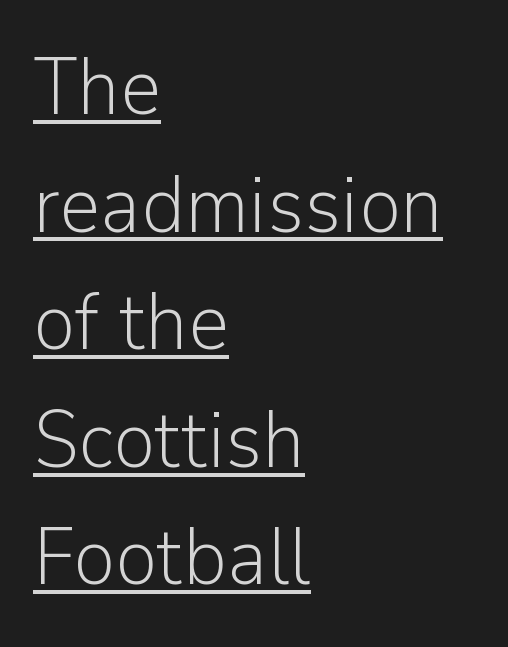
Honestly, the underline is the first thing you notice here. Weight: regular or lighter. Baseline-to-baseline distance is the conventional proportion of letter height. This sample has the flowing, uneven cadence of proportional lettering. The passage shown has conventional tracking throughout.
